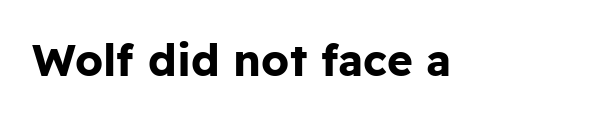
{"serif": "no", "italic": "no", "bold": "yes", "weight": "bold", "width": "normal", "stroke_contrast": "low", "x_height": "medium", "monospaced": "no", "underline": "no", "letter_spacing": "normal", "letter_spacing_em": 0.0, "glyph_px": 44}
